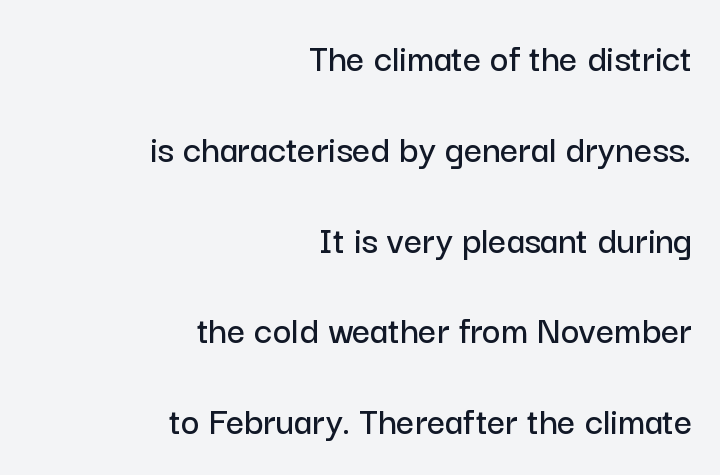
{"serif": "no", "italic": "no", "width": "normal", "stroke_contrast": "low", "x_height": "medium", "monospaced": "no", "underline": "no", "align": "right", "line_spacing": "loose", "line_spacing_ratio": 2.27, "letter_spacing": "normal", "letter_spacing_em": 0.0, "glyph_px": 40}
